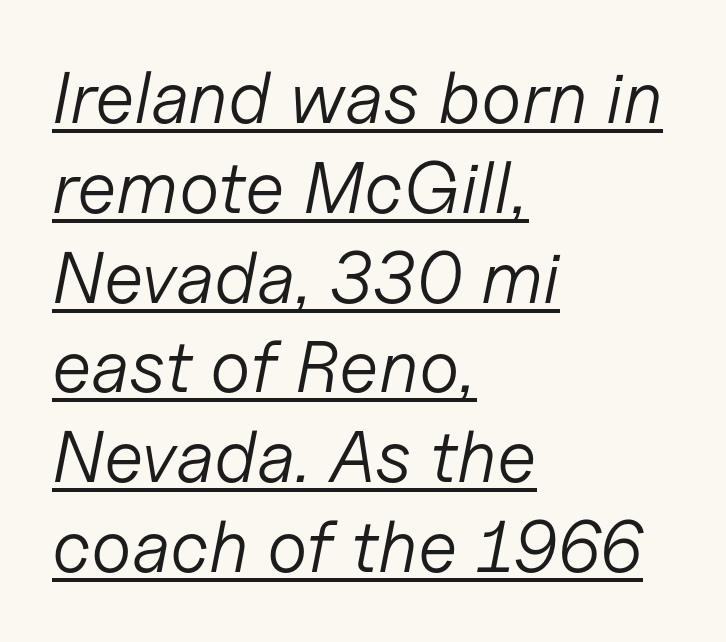
{"italic": "yes", "lean": "right", "slant_degrees": 11, "bold": "no", "weight": "light", "width": "normal", "stroke_contrast": "low", "x_height": "medium", "monospaced": "no", "underline": "yes", "align": "left", "line_spacing_ratio": 1.23, "letter_spacing": "normal", "letter_spacing_em": 0.0, "glyph_px": 73}
